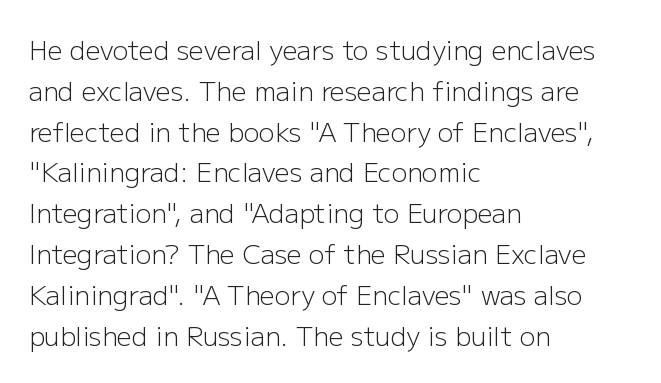
The gap between lines stays unmarked. No extra tracking has been applied to these lines. Does the leading feel generous? No, just average. Short and long lines alike share a common starting point at left.
